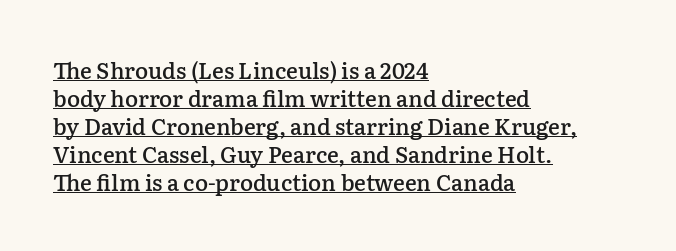
{"italic": "no", "bold": "semi", "underline": "yes", "align": "left", "line_spacing": "normal", "line_spacing_ratio": 1.27, "letter_spacing": "normal", "letter_spacing_em": 0.0, "glyph_px": 22}
